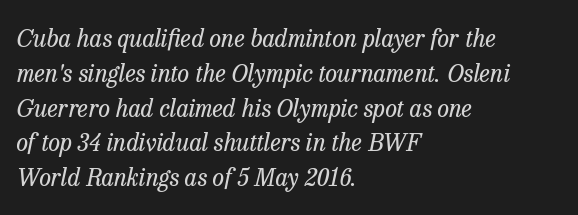
The image shows 24 px text type, italic (leaning right); set left-aligned, normal line spacing (1.45x), normal letter spacing, not underlined.
